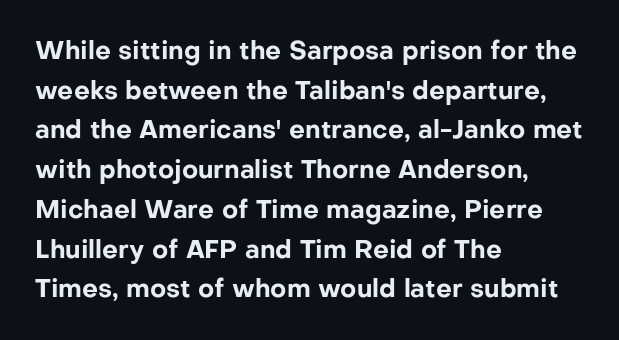
The words here are not underlined. Glyph-to-glyph distance matches everyday printed text. The rows are spaced the way most documents space them. The lettering holds an erect, upright posture throughout. Heavy-handed strokes throughout: this text is bold. Which margin do the lines hug? The left one — the right edge is uneven.
